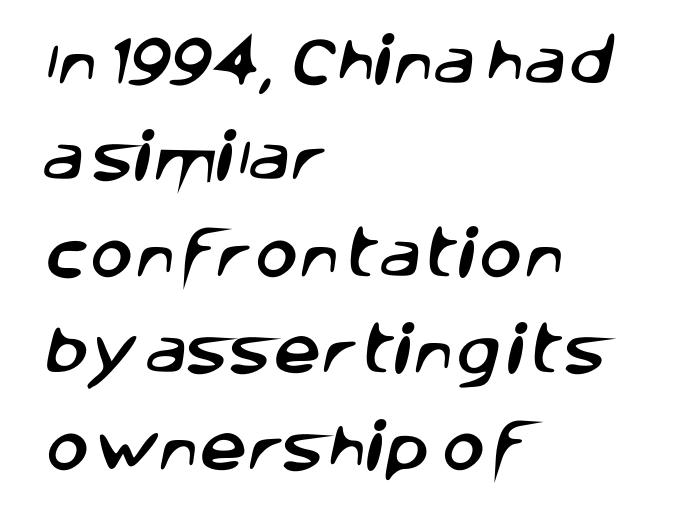
The image shows 53 px sans-serif type; set left-aligned, line spacing 1.82x, normal letter spacing, not underlined; low stroke contrast and a large x-height.
